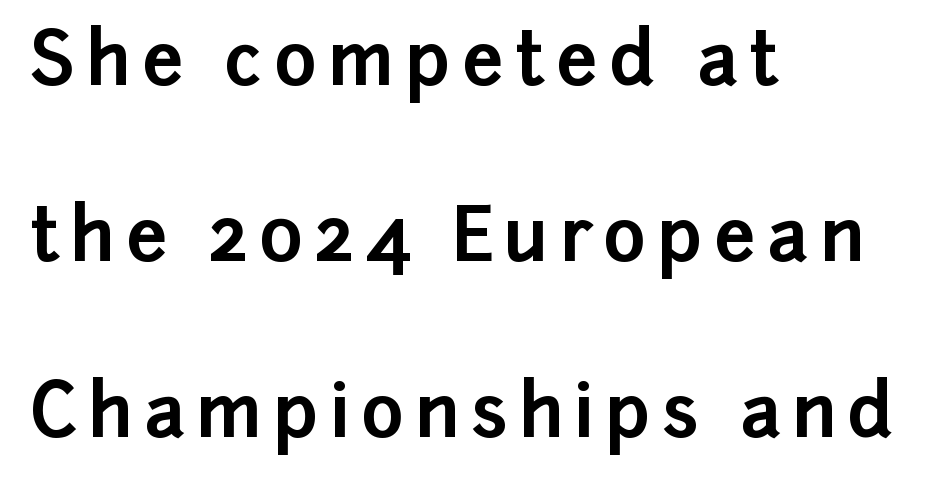
Q: Is the text bold? A: Yes.
Q: Is the text italic (slanted)? A: No, it is upright.
Q: Is the typeface a serif or a sans-serif typeface? A: Sans-serif.
Q: Is the text underlined? A: No.
Q: How is the paragraph aligned? A: Left-aligned.
Q: Is the spacing between lines tight, normal or loose? A: Loose.
Q: Width (condensed, normal, or wide)? A: Normal.
Q: Stroke contrast? A: Low.
Q: x-height? A: Medium.
Q: Monospaced? A: No.
